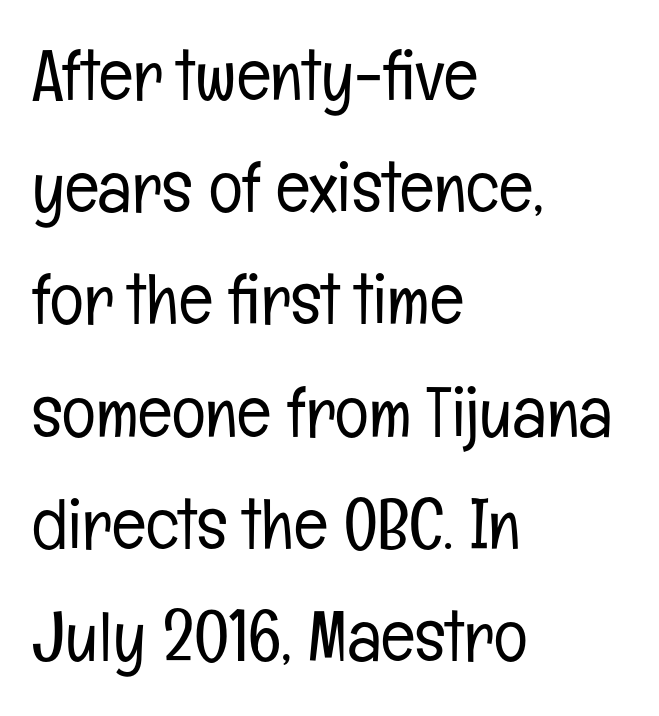
{"serif": "no", "italic": "no", "bold": "no", "weight": "light", "width": "condensed", "stroke_contrast": "low", "x_height": "medium", "monospaced": "no", "underline": "no", "align": "left", "line_spacing": "normal", "line_spacing_ratio": 1.58, "letter_spacing": "normal", "letter_spacing_em": 0.0, "glyph_px": 71}
